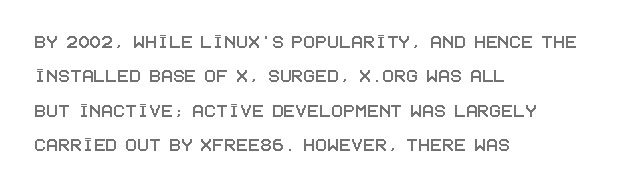
The image shows 22 px text type, upright; set left-aligned, normal line spacing (1.56x), normal letter spacing, not underlined.
